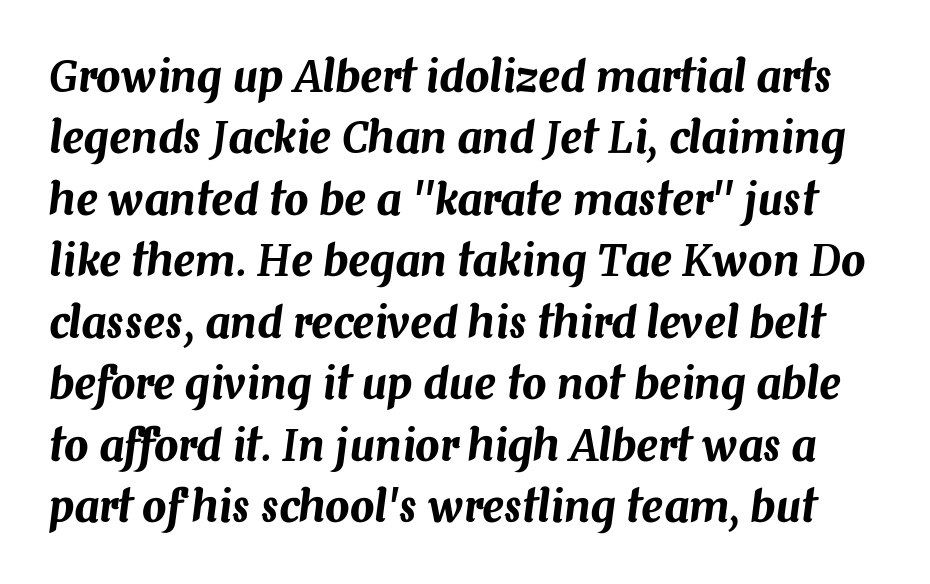
The image shows 43 px text type, italic (leaning right); set normal line spacing (1.43x), normal letter spacing, not underlined; medium stroke contrast and a medium x-height.
